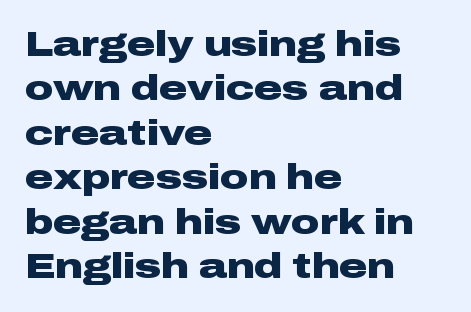
Emphasis by weight is at full strength: bold. Unlike a traditional serif, this face leaves its strokes unadorned. What stands out about the letter spacing? Nothing — it is the standard amount. Each row of text sits above clean, open space. Think of a printed novel: that variable character pitch is what you see here. Typeset ragged right — the left edge is the straight one.
